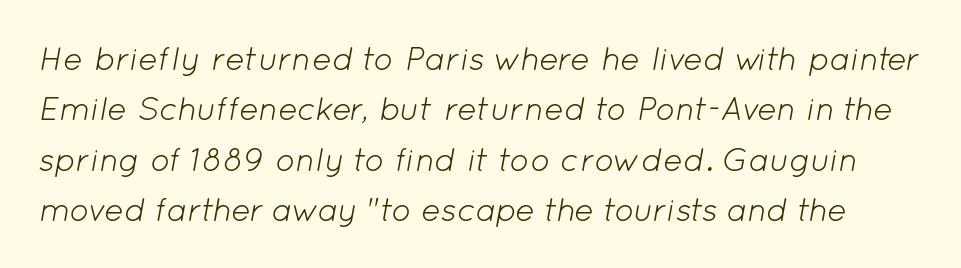
Q: Is the text bold? A: No.
Q: Is the text italic (slanted)? A: Yes, it leans right by about 12 degrees.
Q: Is the text underlined? A: No.
Q: Is the spacing between letters normal or unusually wide? A: Normal.
Q: Is the spacing between lines tight, normal or loose? A: Normal.
Q: Width (condensed, normal, or wide)? A: Normal.
Q: Stroke contrast? A: Low.
Q: x-height? A: Medium.
Q: Monospaced? A: No.
